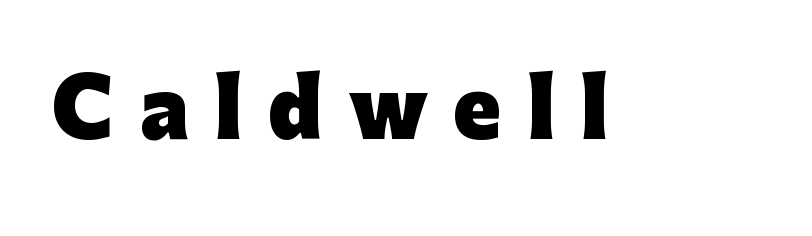
The image shows 78 px heavy sans-serif type, upright; set unusually wide letter spacing (+0.34 em), not underlined; low stroke contrast and a medium x-height.
